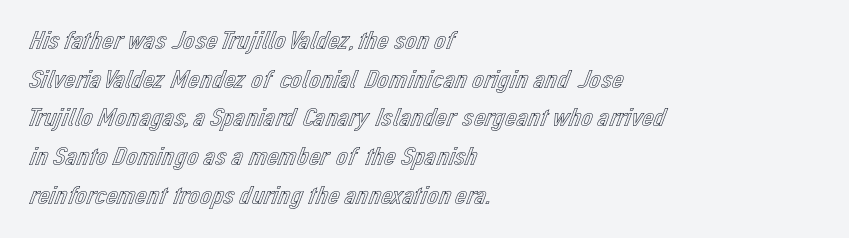
The image shows 26 px text type; set left-aligned, normal line spacing (1.49x), normal letter spacing, not underlined.
